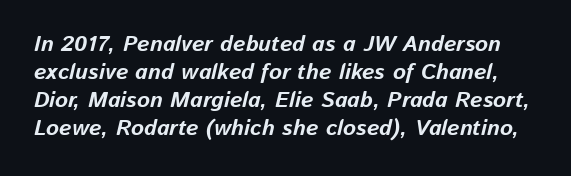
Compared with ordinary roman type, these characters are visibly tilted. Plain, unruled lines of type. A normal amount of white space separates one row of letters from the next. The strokes are fattened all the way to bold. Here the glyphs are tracked normally, forming tight word shapes.
